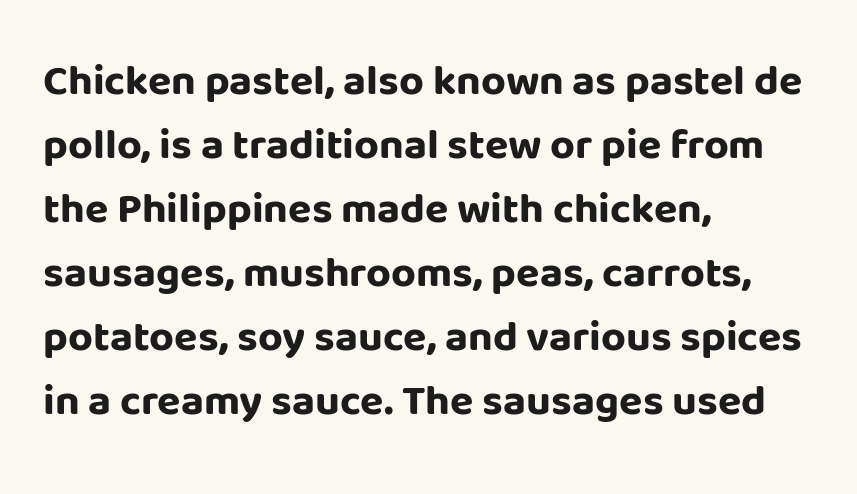
Q: Is the text bold? A: Yes.
Q: Is the text italic (slanted)? A: No, it is upright.
Q: Is the typeface a serif or a sans-serif typeface? A: Sans-serif.
Q: Is the text underlined? A: No.
Q: How is the paragraph aligned? A: Left-aligned.
Q: Is the spacing between letters normal or unusually wide? A: Normal.
Q: Is the spacing between lines tight, normal or loose? A: Normal.
Q: Width (condensed, normal, or wide)? A: Normal.
Q: Stroke contrast? A: Low.
Q: x-height? A: Large.
Q: Monospaced? A: No.
